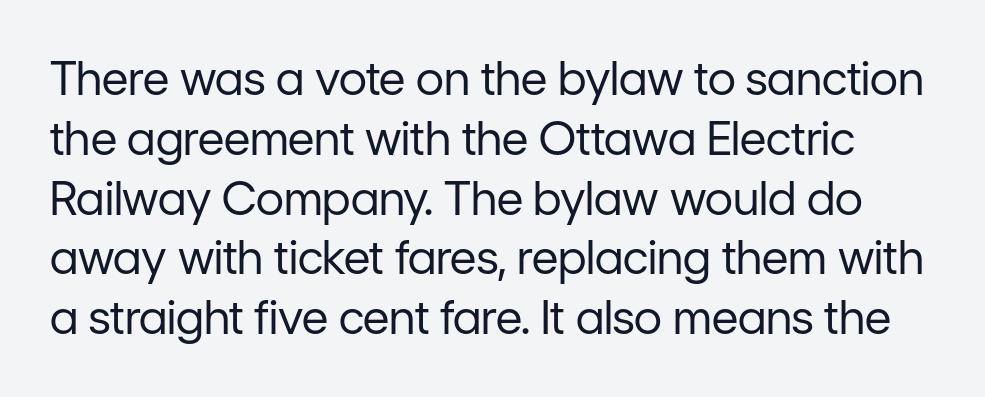
The image shows 46 px regular-weight sans-serif type, upright; set normal line spacing (1.3x), normal letter spacing, not underlined; low stroke contrast and a medium x-height.
